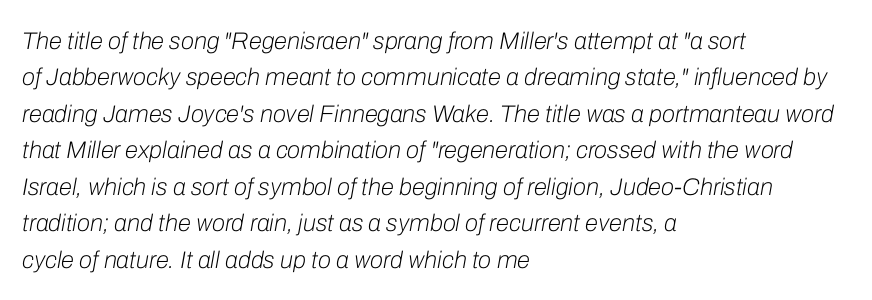
Q: Is the text bold? A: No.
Q: Is the text italic (slanted)? A: Yes, it leans right by about 10 degrees.
Q: Is the text underlined? A: No.
Q: How is the paragraph aligned? A: Left-aligned.
Q: Is the spacing between letters normal or unusually wide? A: Normal.
Q: Is the spacing between lines tight, normal or loose? A: Normal.
